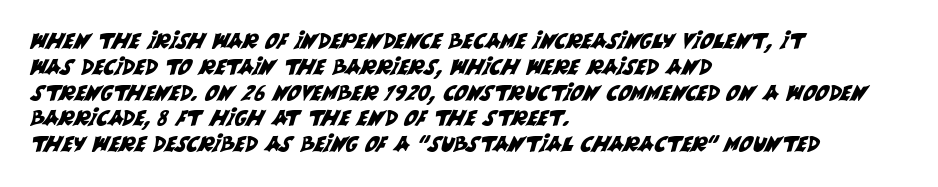
The image shows 21 px text type; set left-aligned, line spacing 1.23x, normal letter spacing, not underlined.
